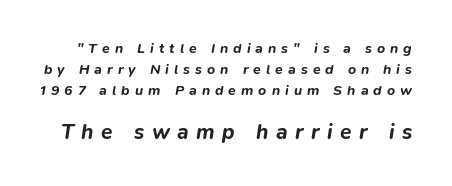
{"italic": "yes", "lean": "right", "slant_degrees": 9, "bold": "yes", "underline": "no", "line_spacing": "normal", "line_spacing_ratio": 1.49, "letter_spacing": "wide", "letter_spacing_em": 0.36, "larger_block": "second", "size_ratio": 1.5, "glyph_px": 21}
